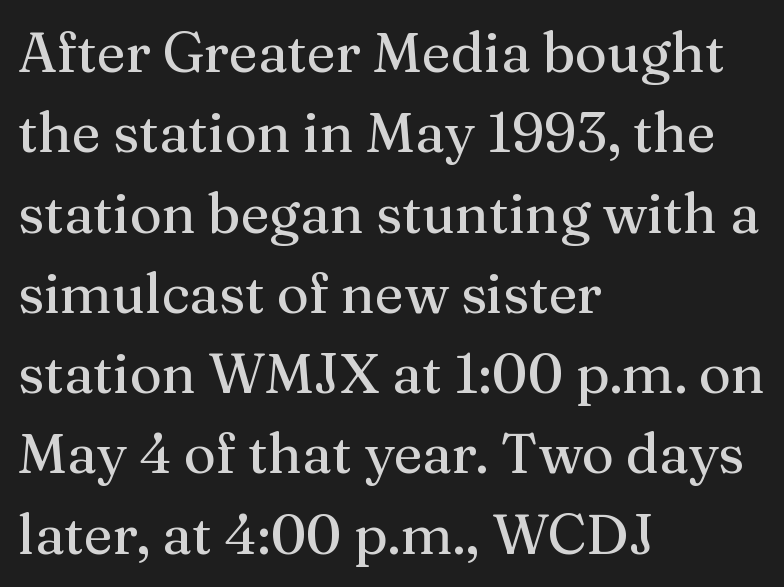
Q: Is the text italic (slanted)? A: No, it is upright.
Q: Is the typeface a serif or a sans-serif typeface? A: Serif.
Q: Is the text underlined? A: No.
Q: How is the paragraph aligned? A: Left-aligned.
Q: Is the spacing between letters normal or unusually wide? A: Normal.
Q: Is the spacing between lines tight, normal or loose? A: Normal.
Q: Width (condensed, normal, or wide)? A: Normal.
Q: Stroke contrast? A: Medium.
Q: x-height? A: Medium.
Q: Monospaced? A: No.
